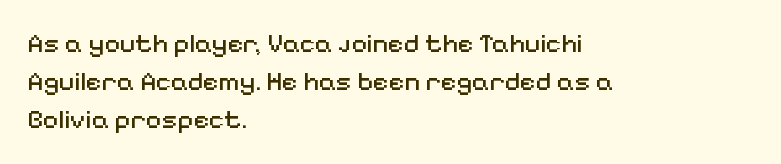
The image shows 27 px text type, upright; set left-aligned, normal line spacing (1.41x), normal letter spacing, not underlined.
